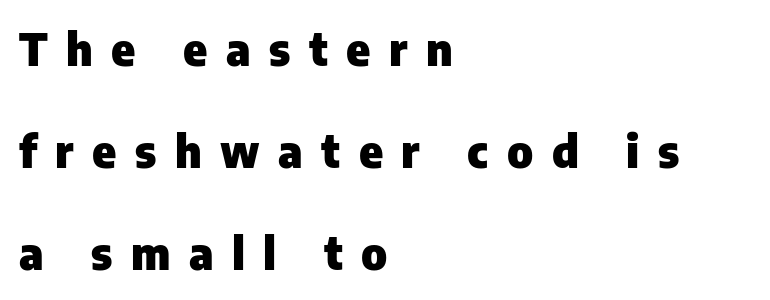
{"serif": "no", "italic": "no", "bold": "yes", "weight": "heavy", "width": "normal", "stroke_contrast": "low", "x_height": "medium", "monospaced": "no", "underline": "no", "align": "left", "line_spacing": "loose", "line_spacing_ratio": 2.27, "letter_spacing": "wide", "letter_spacing_em": 0.41, "glyph_px": 45}
